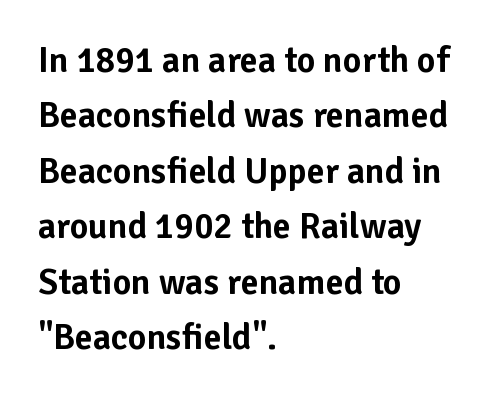
{"serif": "no", "italic": "no", "width": "normal", "stroke_contrast": "low", "x_height": "medium", "monospaced": "no", "underline": "no", "align": "left", "line_spacing": "normal", "line_spacing_ratio": 1.54, "letter_spacing": "normal", "letter_spacing_em": 0.0, "glyph_px": 36}
